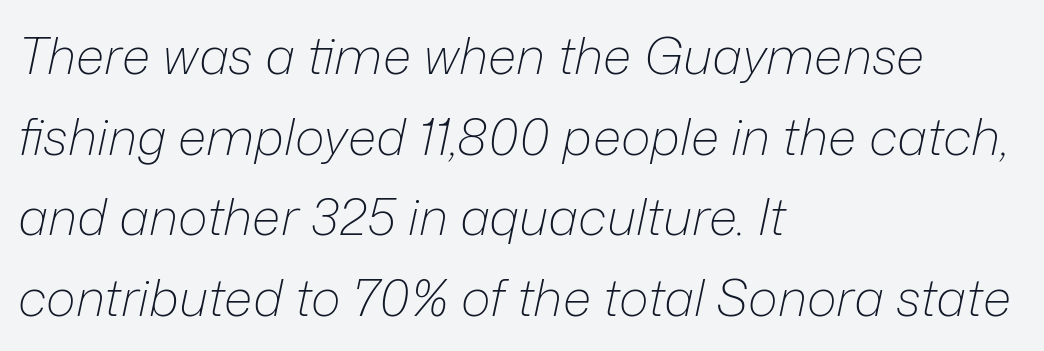
The rows are spaced the way most documents space them. Caption: standard tracking, unaltered. The rendering uses natural spacing where letterforms have individual widths. The specimen reads as italic at a glance. Descenders hang freely into open space. Alignment: flush left.
